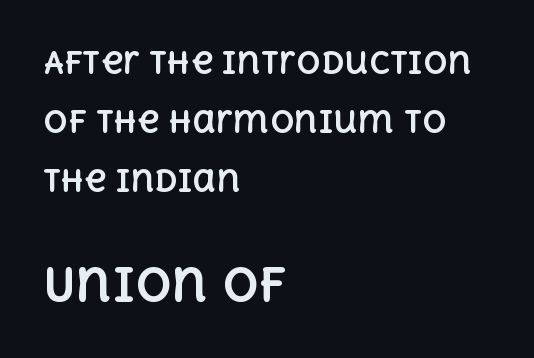
The image shows 45 px bold type, upright; set left-aligned, loose line spacing (1.96x), normal letter spacing, not underlined; the second (bottom) block is 1.5x larger; a large x-height.
